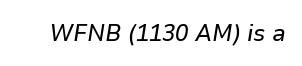
The image shows 24 px text type, italic (leaning right); set normal letter spacing, not underlined.
